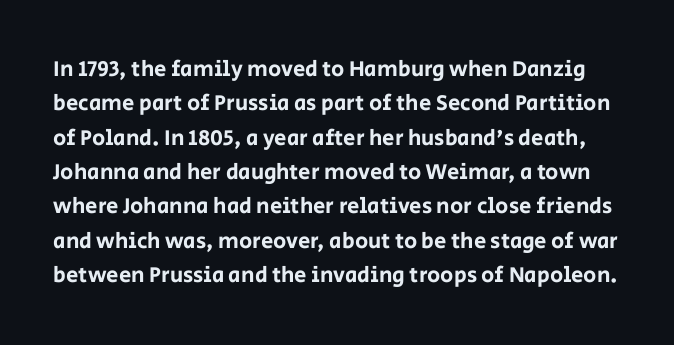
Bare-footed words on every line. Notice how the stems are strictly vertical — no italics here. Notice how descenders clear the ascenders below comfortably — that's standard leading. Glyph-to-glyph distance matches everyday printed text.
